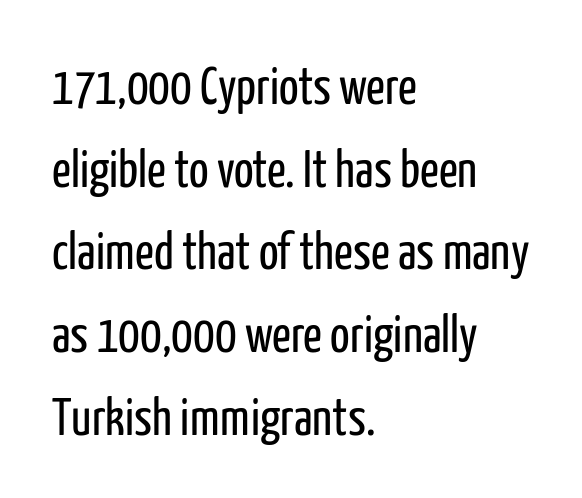
Q: Is the text bold? A: No.
Q: Is the text italic (slanted)? A: No, it is upright.
Q: Is the typeface a serif or a sans-serif typeface? A: Sans-serif.
Q: Is the text underlined? A: No.
Q: How is the paragraph aligned? A: Left-aligned.
Q: Is the spacing between letters normal or unusually wide? A: Normal.
Q: Is the spacing between lines tight, normal or loose? A: Normal.
Q: Width (condensed, normal, or wide)? A: Condensed.
Q: Stroke contrast? A: Low.
Q: x-height? A: Medium.
Q: Monospaced? A: No.
